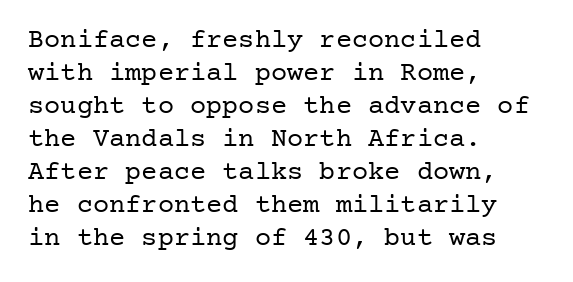
{"italic": "no", "bold": "no", "underline": "no", "align": "left", "line_spacing_ratio": 1.22, "letter_spacing": "normal", "letter_spacing_em": 0.0, "glyph_px": 27}
